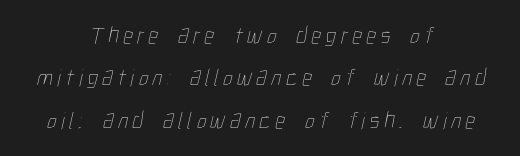
Think standard paragraph weight, or any step lighter than that. The space directly below the letters is spotless. Teacher's note: observe the equal gaps on both sides — that is centered alignment.
